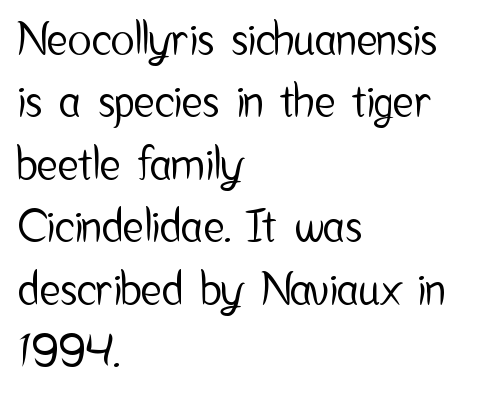
The image shows 44 px condensed sans-serif type, upright; set left-aligned, normal line spacing (1.42x), normal letter spacing, not underlined; low stroke contrast and a medium x-height.
